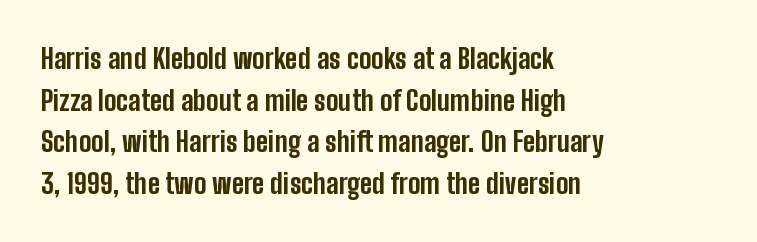
{"serif": "no", "italic": "no", "bold": "yes", "weight": "bold", "width": "condensed", "stroke_contrast": "low", "x_height": "medium", "monospaced": "no", "underline": "no", "align": "left", "line_spacing": "normal", "line_spacing_ratio": 1.49, "letter_spacing": "normal", "letter_spacing_em": 0.0, "glyph_px": 28}
